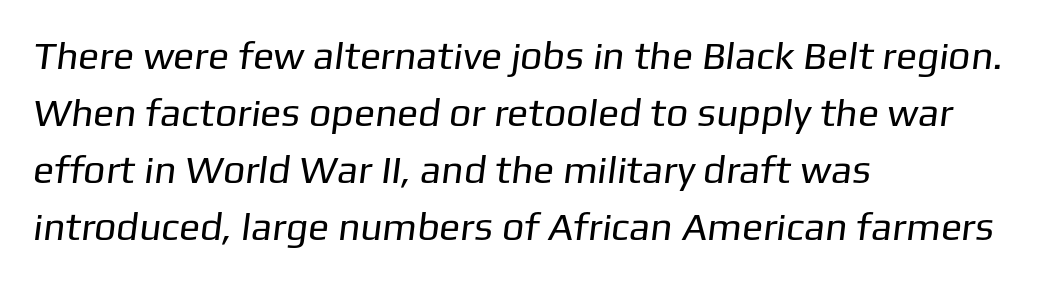
{"serif": "no", "bold": "no", "weight": "regular", "width": "normal", "stroke_contrast": "low", "x_height": "medium", "monospaced": "no", "underline": "no", "align": "left", "line_spacing": "normal", "line_spacing_ratio": 1.46, "letter_spacing": "normal", "letter_spacing_em": 0.0, "glyph_px": 39}
